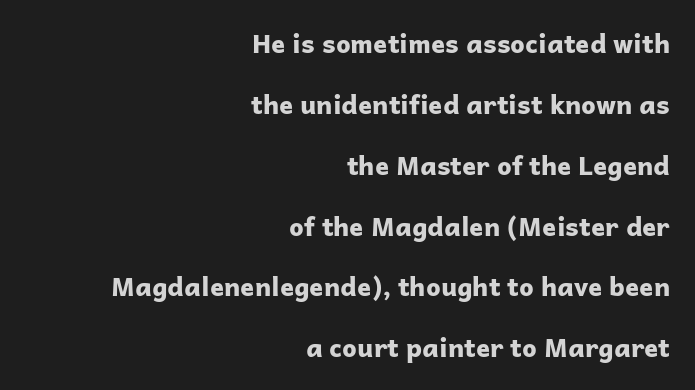
Q: Is the text bold? A: Yes.
Q: Is the text italic (slanted)? A: No, it is upright.
Q: Is the text underlined? A: No.
Q: How is the paragraph aligned? A: Right-aligned.
Q: Is the spacing between letters normal or unusually wide? A: Normal.
Q: Is the spacing between lines tight, normal or loose? A: Loose.
